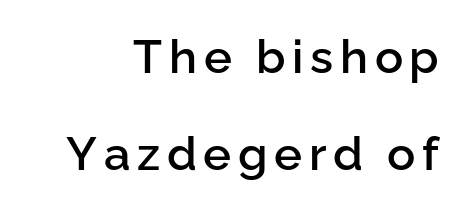
The passage shown is not underscored anywhere. If you drew a ruler down the right edge, every line would touch it. Spacing verdict: proportional, widths tailored to each character. Note: no serifs on the glyphs. A somewhat darkened texture: the type is semibold rather than bold.
